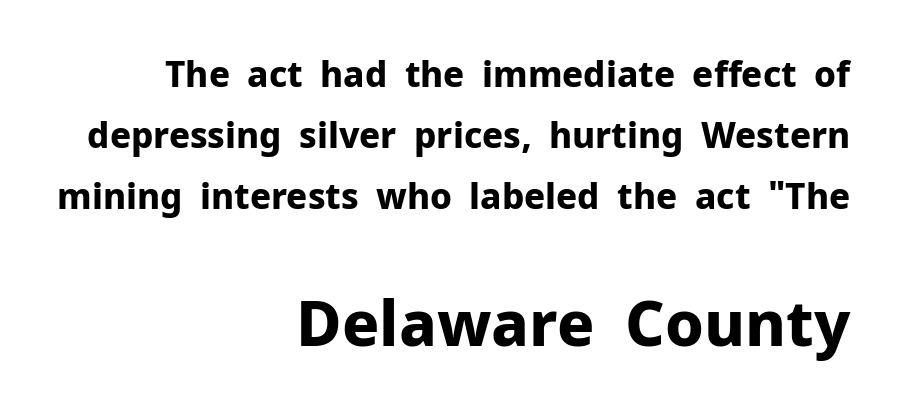
The image shows 62 px bold sans-serif type, upright; set right-aligned, line spacing 1.74x, normal letter spacing, not underlined; the second (bottom) block is 1.77x larger; low stroke contrast and a medium x-height.
